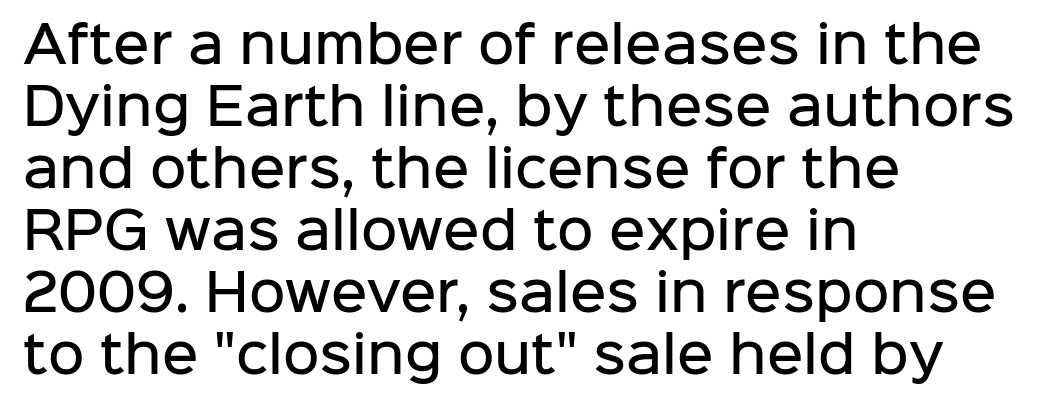
The image shows 50 px semibold sans-serif type, upright; set left-aligned, line spacing 1.24x, normal letter spacing, not underlined; low stroke contrast and a medium x-height.
